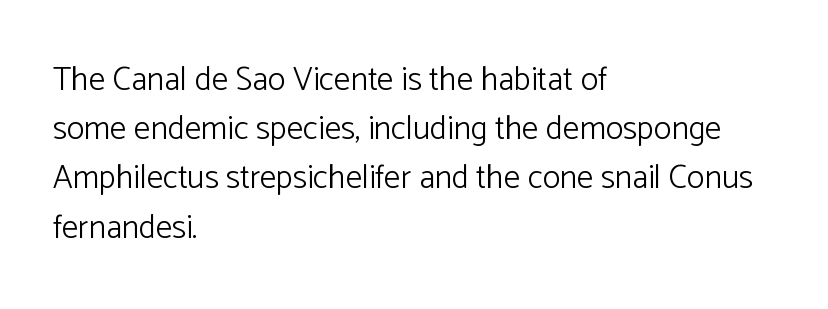
Q: Is the text bold? A: No.
Q: Is the text italic (slanted)? A: No, it is upright.
Q: Is the typeface a serif or a sans-serif typeface? A: Sans-serif.
Q: Is the text underlined? A: No.
Q: How is the paragraph aligned? A: Left-aligned.
Q: Is the spacing between letters normal or unusually wide? A: Normal.
Q: Is the spacing between lines tight, normal or loose? A: Normal.
Q: Width (condensed, normal, or wide)? A: Normal.
Q: Stroke contrast? A: Low.
Q: x-height? A: Medium.
Q: Monospaced? A: No.
